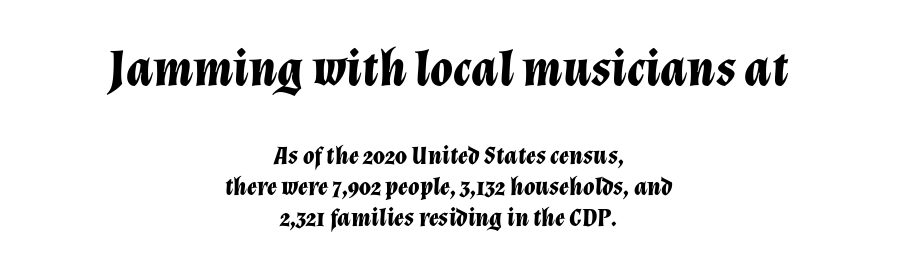
{"italic": "yes", "lean": "right", "slant_degrees": 12, "bold": "yes", "weight": "bold", "width": "normal", "stroke_contrast": "low", "x_height": "medium", "monospaced": "no", "underline": "no", "align": "center", "line_spacing_ratio": 1.2, "letter_spacing": "normal", "letter_spacing_em": 0.0, "larger_block": "first", "size_ratio": 2.0, "glyph_px": 52}
